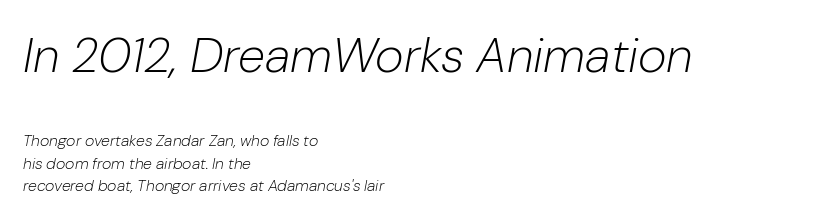
The earlier block is typeset at a bigger size than the later block. Layout note: lines flush left. Underlining? Definitely not there. There's an unmistakable incline to the writing here. Proportional: the letters do not fall into vertical columns.
